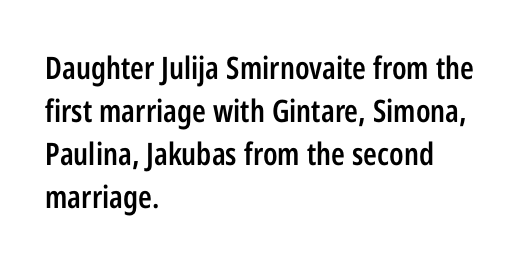
Typesetter's note: demi weight, one step under bold. The block of text has a typical density, with ordinary space between rows. In CSS terms this would be text-align: left. When letters stand straight like this, we call the style roman or upright. The type family on display is of the sans-serif kind.
